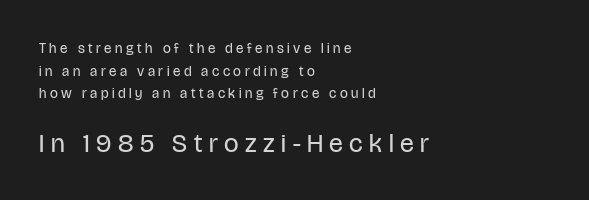
The image shows 26 px text type, upright; set left-aligned, normal line spacing (1.61x), unusually wide letter spacing (+0.25 em), not underlined; the second (bottom) block is 1.86x larger.
